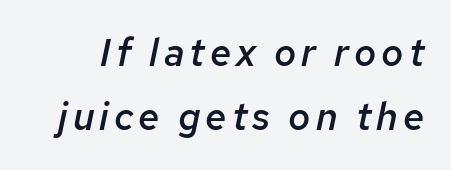
The image shows 38 px semibold type, italic (leaning right); set normal line spacing (1.69x), not underlined; low stroke contrast and a medium x-height.
